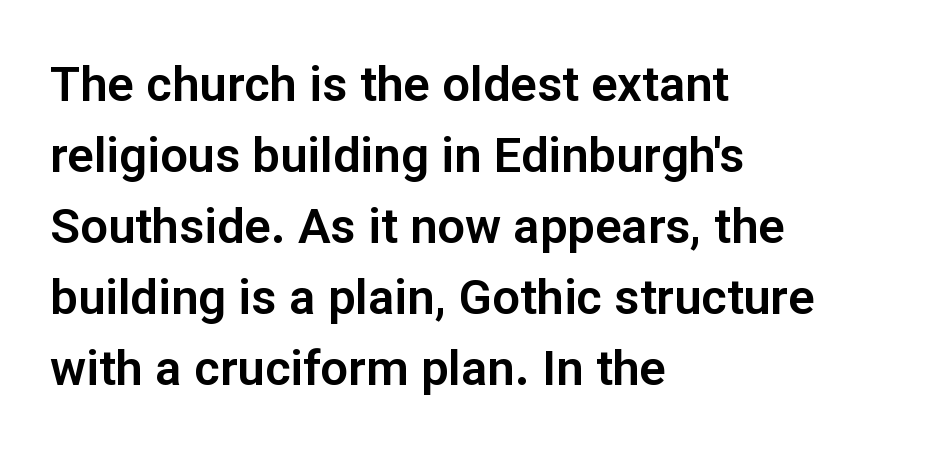
Q: Is the text italic (slanted)? A: No, it is upright.
Q: Is the typeface a serif or a sans-serif typeface? A: Sans-serif.
Q: Is the text underlined? A: No.
Q: How is the paragraph aligned? A: Left-aligned.
Q: Is the spacing between letters normal or unusually wide? A: Normal.
Q: Is the spacing between lines tight, normal or loose? A: Normal.
Q: Width (condensed, normal, or wide)? A: Normal.
Q: Stroke contrast? A: Low.
Q: x-height? A: Medium.
Q: Monospaced? A: No.
